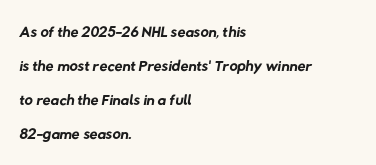
The image shows 23 px text type; set left-aligned, normal line spacing (1.48x), normal letter spacing, not underlined.
